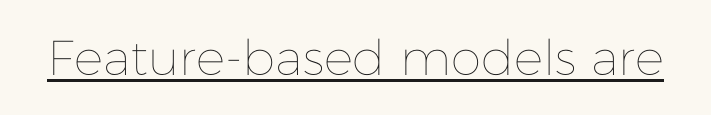
Q: Is the text bold? A: No.
Q: Is the text italic (slanted)? A: No, it is upright.
Q: Is the text underlined? A: Yes.
Q: Is the spacing between letters normal or unusually wide? A: Normal.
Q: Width (condensed, normal, or wide)? A: Normal.
Q: Stroke contrast? A: Low.
Q: x-height? A: Medium.
Q: Monospaced? A: No.
